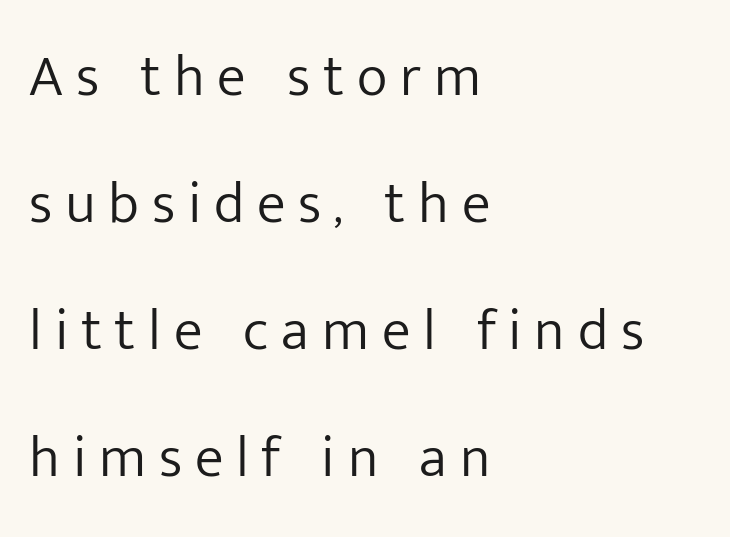
The space between consecutive lines is lavish. Check under the words: just untouched page. The letterforms stand isolated, each surrounded by extra space. Is the stroke heavy? The answer is a plain regular-or-lighter. A typesetter would mark this as roman, not italic.
